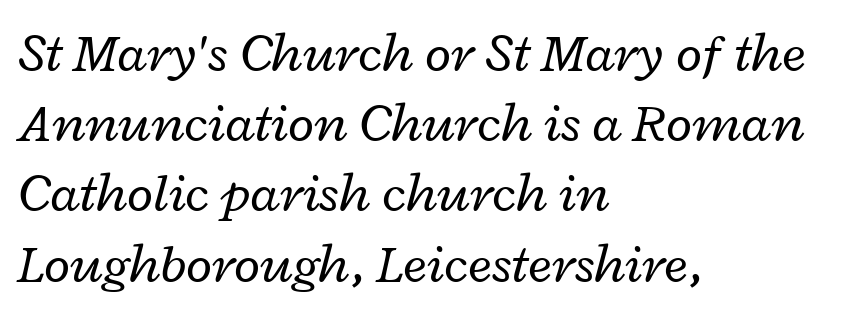
{"italic": "yes", "lean": "right", "slant_degrees": 12, "bold": "no", "weight": "regular", "width": "wide", "stroke_contrast": "low", "x_height": "medium", "monospaced": "no", "underline": "no", "align": "left", "line_spacing": "normal", "line_spacing_ratio": 1.3, "letter_spacing": "normal", "letter_spacing_em": 0.0, "glyph_px": 54}
